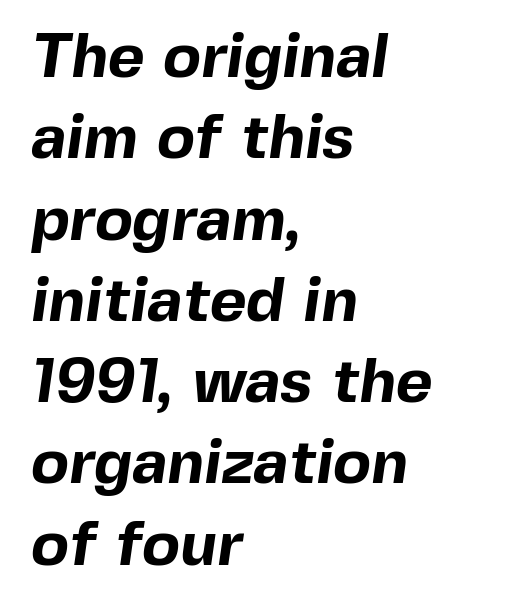
Q: Is the text bold? A: Yes.
Q: Is the typeface a serif or a sans-serif typeface? A: Sans-serif.
Q: Is the text underlined? A: No.
Q: How is the paragraph aligned? A: Left-aligned.
Q: Is the spacing between letters normal or unusually wide? A: Normal.
Q: Is the spacing between lines tight, normal or loose? A: Normal.
Q: Width (condensed, normal, or wide)? A: Normal.
Q: x-height? A: Medium.
Q: Monospaced? A: No.
